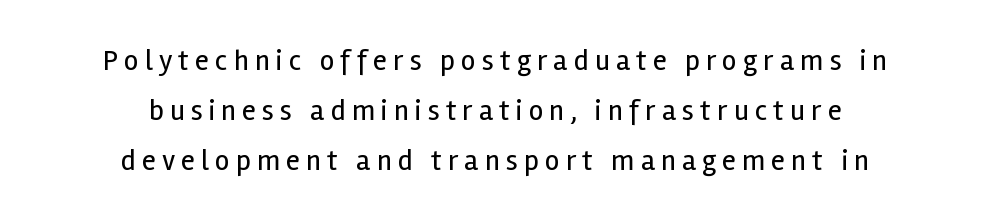
Q: Is the text bold? A: No.
Q: Is the text italic (slanted)? A: No, it is upright.
Q: Is the typeface a serif or a sans-serif typeface? A: Sans-serif.
Q: Is the text underlined? A: No.
Q: How is the paragraph aligned? A: Centered.
Q: Is the spacing between letters normal or unusually wide? A: Unusually wide.
Q: Width (condensed, normal, or wide)? A: Normal.
Q: x-height? A: Medium.
Q: Monospaced? A: No.
